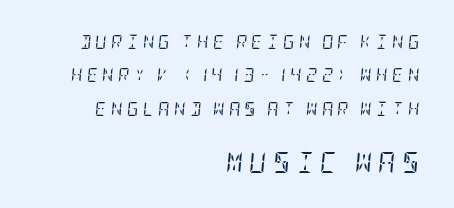
Q: Is the text bold? A: No.
Q: Is the text italic (slanted)? A: Yes, it leans right by about 5 degrees.
Q: Is the text underlined? A: No.
Q: How is the paragraph aligned? A: Right-aligned.
Q: Is the spacing between letters normal or unusually wide? A: Unusually wide.
Q: Is the spacing between lines tight, normal or loose? A: Loose.
Q: Which block of text is set in a larger size, the first (top) or the second (bottom)? A: The second (bottom) one.
